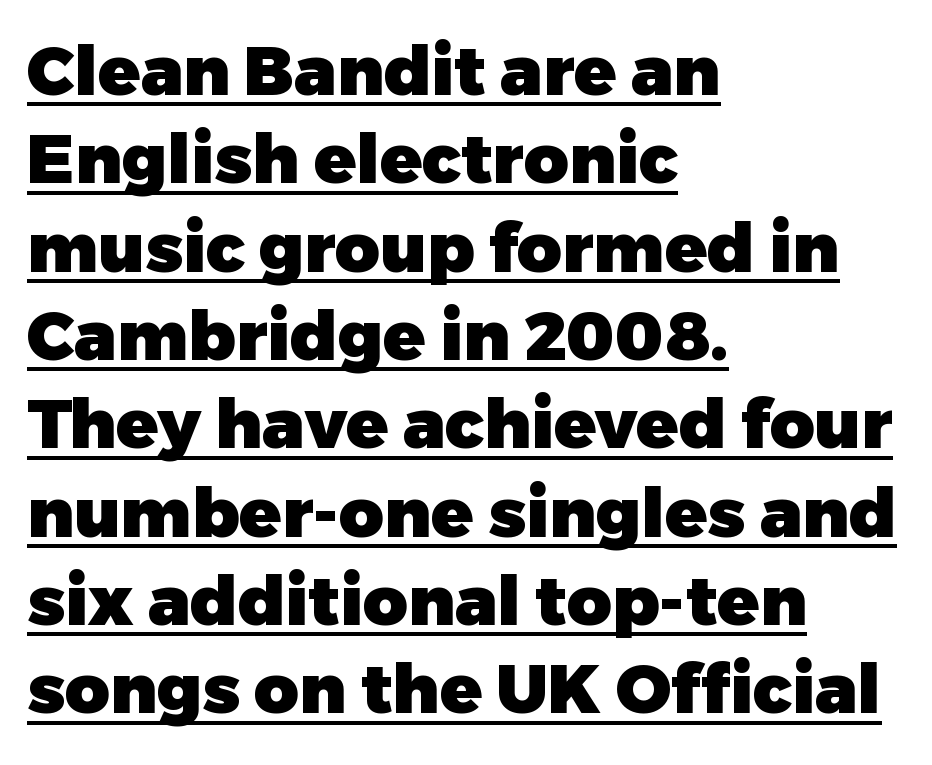
{"serif": "no", "italic": "no", "bold": "yes", "weight": "heavy", "width": "normal", "stroke_contrast": "low", "x_height": "medium", "monospaced": "no", "underline": "yes", "align": "left", "line_spacing": "normal", "line_spacing_ratio": 1.28, "letter_spacing": "normal", "letter_spacing_em": 0.0, "glyph_px": 69}
